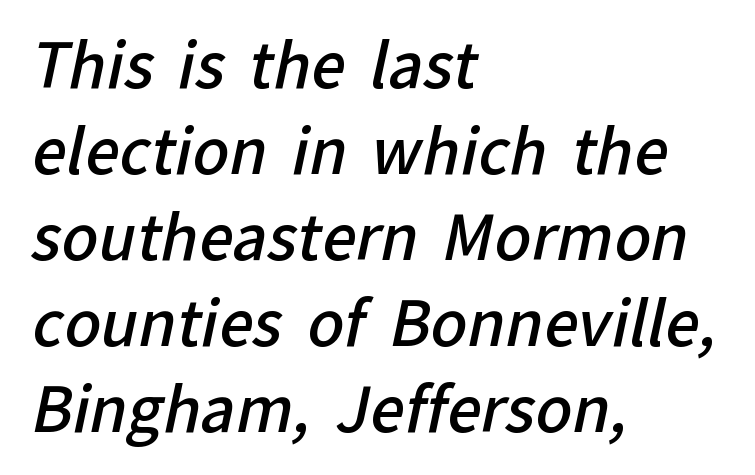
Q: Is the text bold? A: Semi-bold.
Q: Is the typeface a serif or a sans-serif typeface? A: Sans-serif.
Q: Is the text underlined? A: No.
Q: How is the paragraph aligned? A: Left-aligned.
Q: Is the spacing between letters normal or unusually wide? A: Normal.
Q: Is the spacing between lines tight, normal or loose? A: Normal.
Q: Width (condensed, normal, or wide)? A: Normal.
Q: Stroke contrast? A: Low.
Q: x-height? A: Medium.
Q: Monospaced? A: No.
